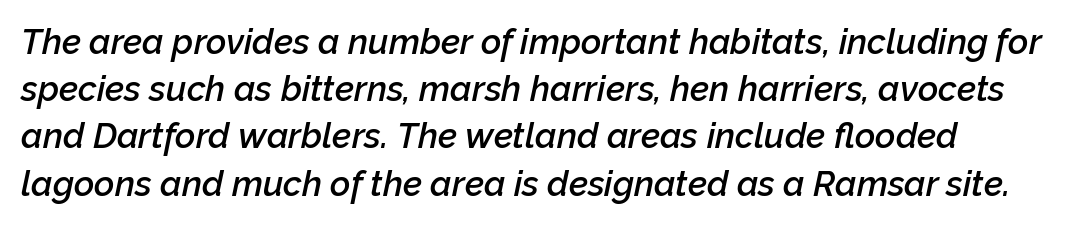
Honestly, the row spacing looks completely unremarkable. Compared with an ordinary text face, these strokes are moderately heavier — a semibold. The glyphs look as if they've been sheared to an angle. The horizontal fit of the characters is conventional and even. These lines are rendered in a variable-pitch font. Decoration check: the copy has no underline.
